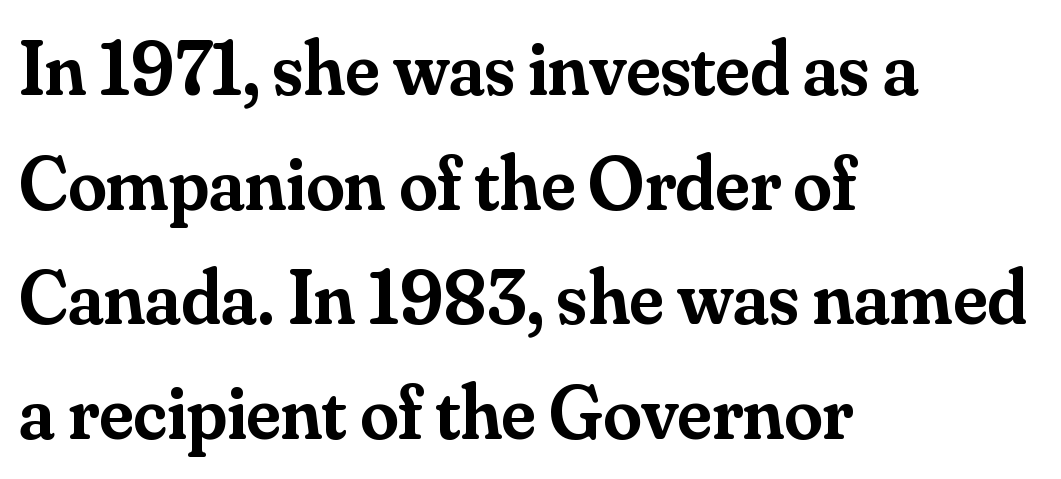
Q: Is the text bold? A: Semi-bold.
Q: Is the text italic (slanted)? A: No, it is upright.
Q: Is the typeface a serif or a sans-serif typeface? A: Serif.
Q: Is the text underlined? A: No.
Q: How is the paragraph aligned? A: Left-aligned.
Q: Is the spacing between letters normal or unusually wide? A: Normal.
Q: Is the spacing between lines tight, normal or loose? A: Normal.
Q: Width (condensed, normal, or wide)? A: Normal.
Q: Stroke contrast? A: Medium.
Q: x-height? A: Small.
Q: Monospaced? A: No.
